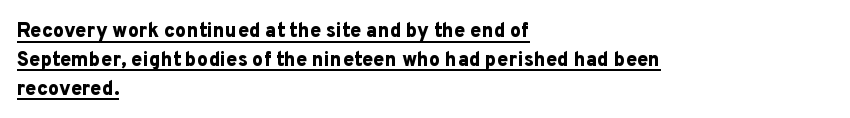
Q: Is the text bold? A: Yes.
Q: Is the text italic (slanted)? A: No, it is upright.
Q: Is the text underlined? A: Yes.
Q: How is the paragraph aligned? A: Left-aligned.
Q: Is the spacing between letters normal or unusually wide? A: Normal.
Q: Is the spacing between lines tight, normal or loose? A: Normal.
